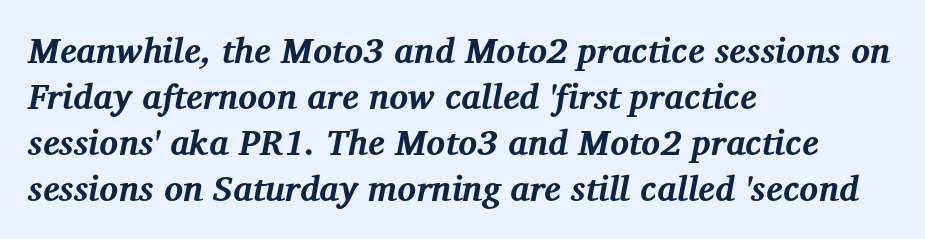
Q: Is the text bold? A: Yes.
Q: Is the text italic (slanted)? A: Yes, it leans right by about 12 degrees.
Q: Is the typeface a serif or a sans-serif typeface? A: Serif.
Q: Is the text underlined? A: No.
Q: How is the paragraph aligned? A: Left-aligned.
Q: Is the spacing between letters normal or unusually wide? A: Normal.
Q: Is the spacing between lines tight, normal or loose? A: Normal.
Q: Width (condensed, normal, or wide)? A: Normal.
Q: Stroke contrast? A: Medium.
Q: x-height? A: Medium.
Q: Monospaced? A: No.
